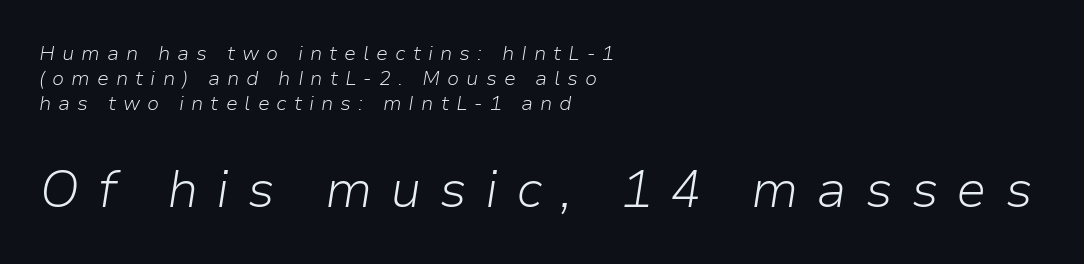
Think of a printed novel: that variable character pitch is what you see here. The passage is arranged the way most books set body copy — flush left. Descenders hang freely into open space. Nothing heavy about these letters — not bold at all.
